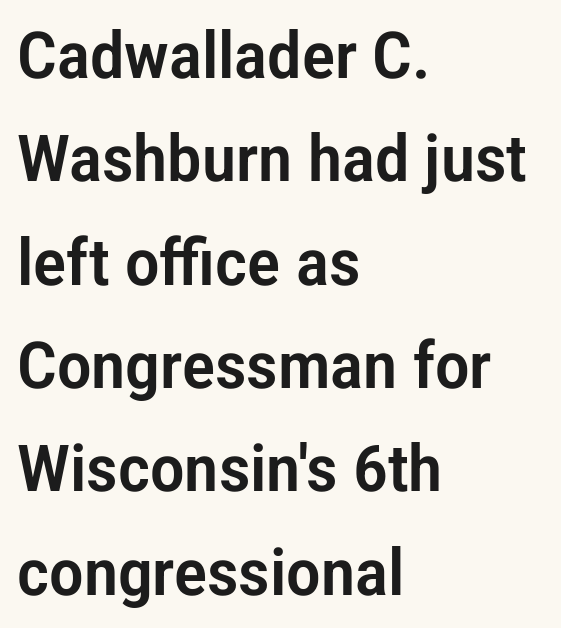
Q: Is the text italic (slanted)? A: No, it is upright.
Q: Is the typeface a serif or a sans-serif typeface? A: Sans-serif.
Q: Is the text underlined? A: No.
Q: How is the paragraph aligned? A: Left-aligned.
Q: Is the spacing between letters normal or unusually wide? A: Normal.
Q: Is the spacing between lines tight, normal or loose? A: Normal.
Q: Width (condensed, normal, or wide)? A: Condensed.
Q: Stroke contrast? A: Low.
Q: x-height? A: Medium.
Q: Monospaced? A: No.
